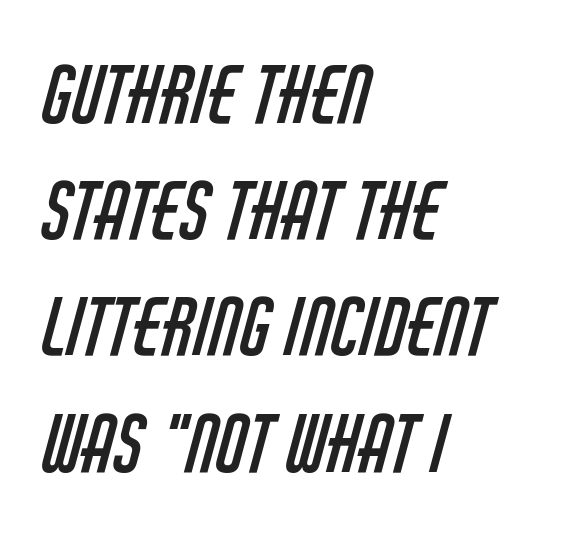
You could not count columns in this text — the font is proportionally spaced. The gaps between neighbouring characters are ordinary and unremarkable. The font family rendered here belongs to the sans-serif group. The baseline area is clear. The vertical gap from one line to the next is medium. Weight: not bold — regular or lighter.
